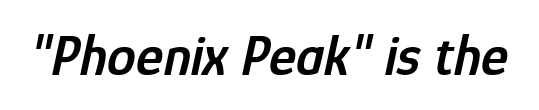
{"italic": "yes", "lean": "right", "slant_degrees": 12, "bold": "semi", "weight": "semibold", "width": "condensed", "stroke_contrast": "low", "x_height": "medium", "monospaced": "no", "underline": "no", "letter_spacing": "normal", "letter_spacing_em": 0.0, "glyph_px": 58}
